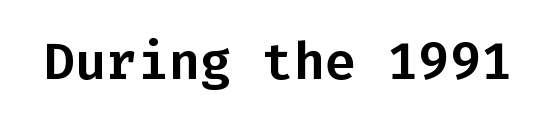
The face used here is rendered with its standard letterfit. Note: no serifs on the glyphs. Think of a typewriter: that constant character pitch is what you see here. Honestly, there is no underline to notice here at all.
